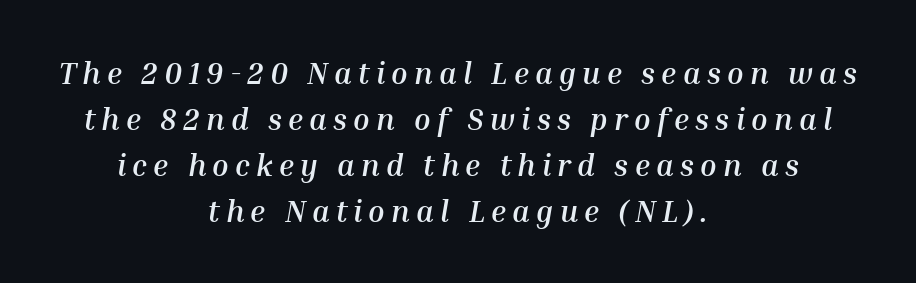
{"italic": "yes", "lean": "right", "slant_degrees": 10, "bold": "yes", "weight": "semibold", "width": "normal", "stroke_contrast": "medium", "x_height": "medium", "monospaced": "no", "underline": "no", "align": "center", "line_spacing": "normal", "line_spacing_ratio": 1.53, "letter_spacing": "wide", "letter_spacing_em": 0.21, "glyph_px": 30}
